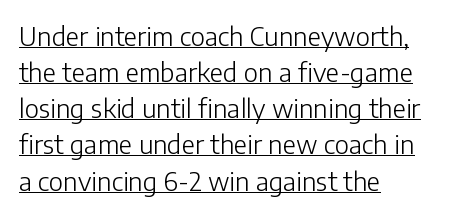
Q: Is the text bold? A: No.
Q: Is the text italic (slanted)? A: No, it is upright.
Q: Is the text underlined? A: Yes.
Q: How is the paragraph aligned? A: Left-aligned.
Q: Is the spacing between letters normal or unusually wide? A: Normal.
Q: Is the spacing between lines tight, normal or loose? A: Normal.
